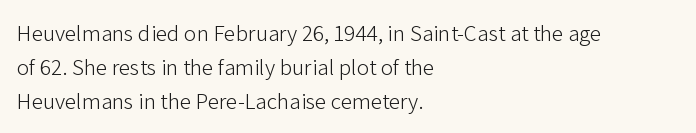
Q: Is the text bold? A: No.
Q: Is the text italic (slanted)? A: No, it is upright.
Q: Is the text underlined? A: No.
Q: How is the paragraph aligned? A: Left-aligned.
Q: Is the spacing between letters normal or unusually wide? A: Normal.
Q: Is the spacing between lines tight, normal or loose? A: Normal.
